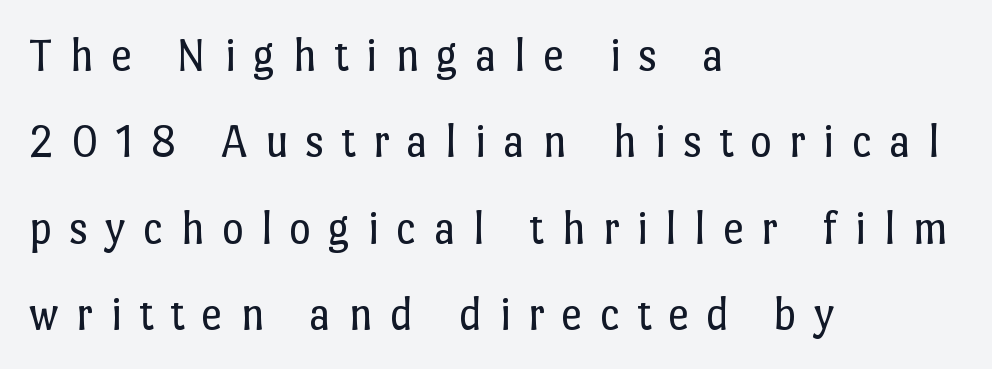
The image shows 47 px regular-weight type, upright; set left-aligned, line spacing 1.84x, unusually wide letter spacing (+0.36 em), not underlined; low stroke contrast and a medium x-height.
